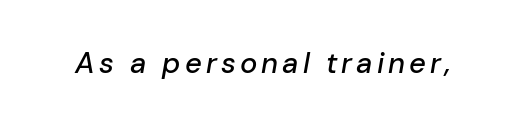
Q: Is the text italic (slanted)? A: Yes, it leans right by about 10 degrees.
Q: Is the text underlined? A: No.
Q: Width (condensed, normal, or wide)? A: Normal.
Q: Stroke contrast? A: Low.
Q: x-height? A: Medium.
Q: Monospaced? A: No.
